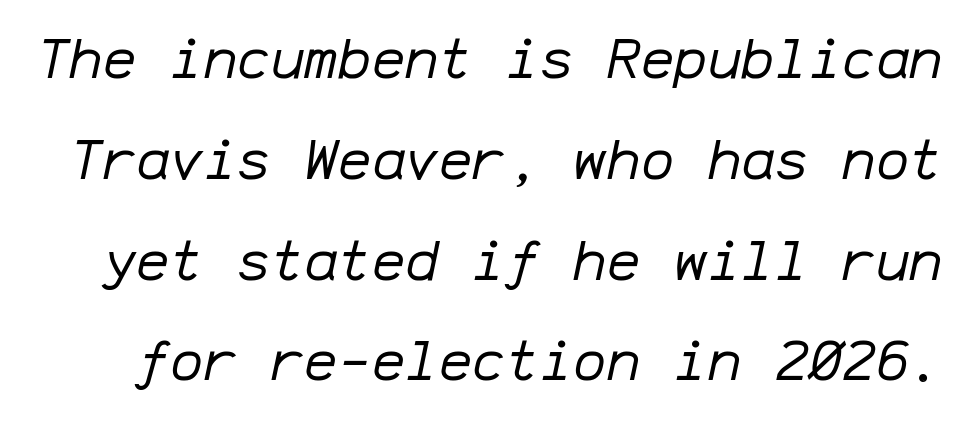
The image shows 56 px regular-weight type, italic (leaning right), monospaced; set line spacing 1.8x, normal letter spacing, not underlined; low stroke contrast and a medium x-height.
